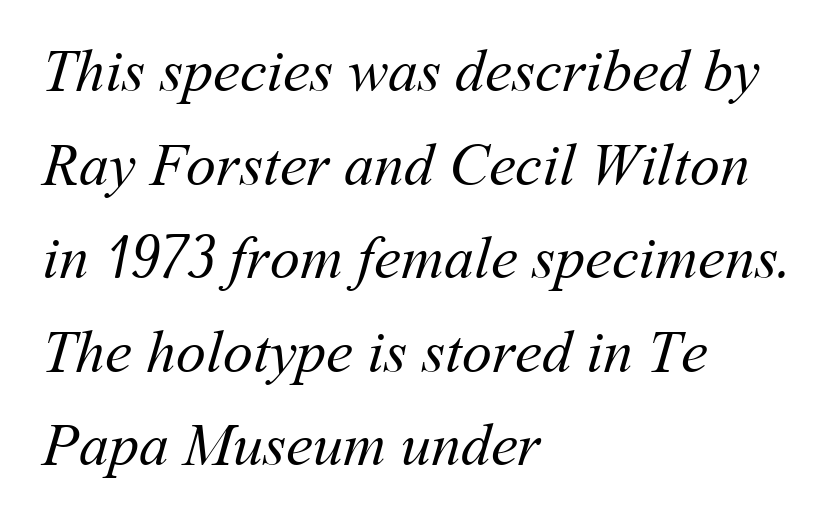
Q: Is the text bold? A: No.
Q: Is the text underlined? A: No.
Q: How is the paragraph aligned? A: Left-aligned.
Q: Is the spacing between letters normal or unusually wide? A: Normal.
Q: Is the spacing between lines tight, normal or loose? A: Normal.
Q: Width (condensed, normal, or wide)? A: Normal.
Q: Stroke contrast? A: Medium.
Q: x-height? A: Medium.
Q: Monospaced? A: No.
